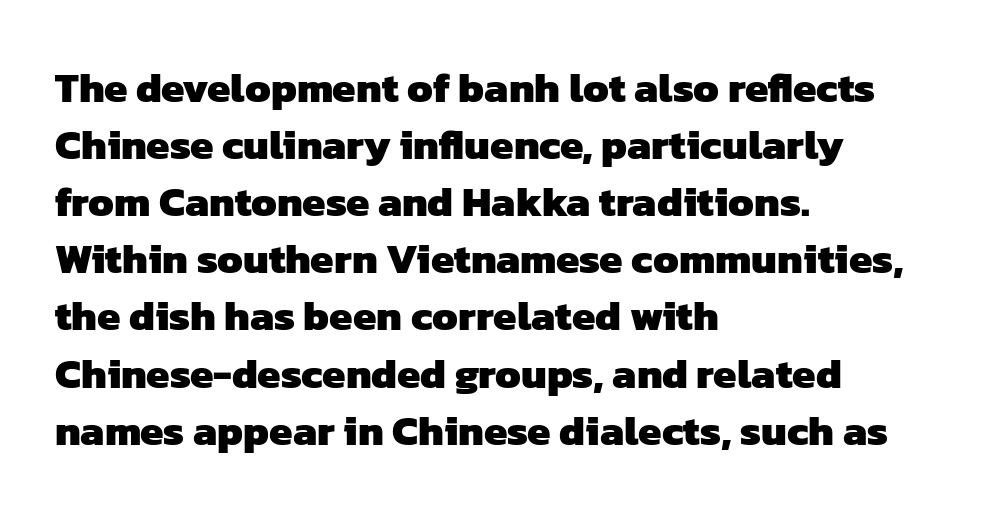
{"serif": "no", "bold": "yes", "weight": "heavy", "width": "normal", "stroke_contrast": "low", "x_height": "medium", "monospaced": "no", "underline": "no", "align": "left", "line_spacing": "normal", "line_spacing_ratio": 1.36, "letter_spacing": "normal", "letter_spacing_em": 0.0, "glyph_px": 42}
